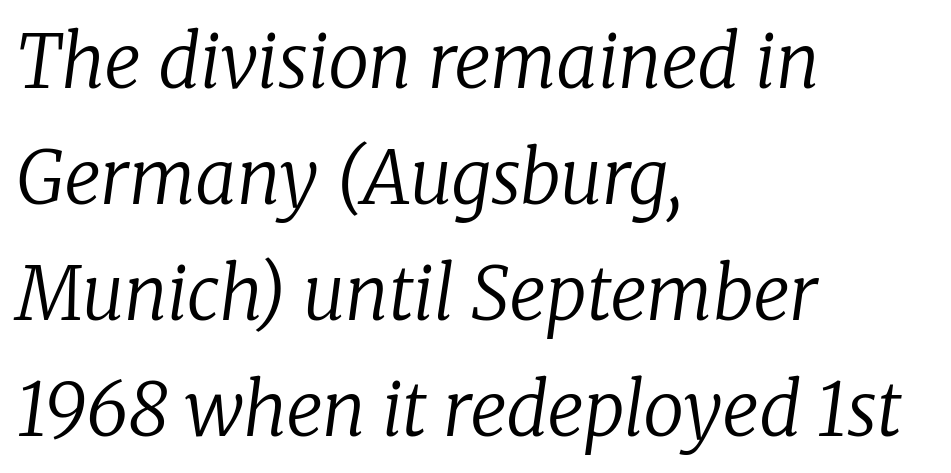
You can tell from the footed stems that serif type was used. Every character sits at an angle, as italics do. Nobody touched the tracking dial on this one. Left-aligned paragraph, ragged on the right. This rendering features lettering with no underline.
